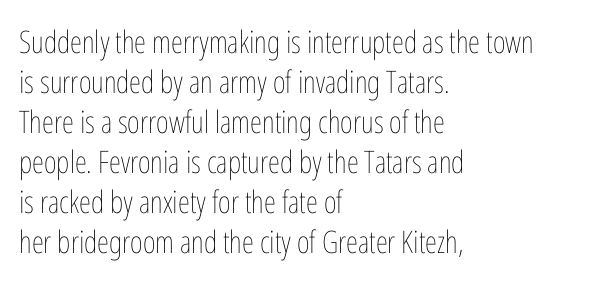
{"italic": "no", "bold": "no", "weight": "thin", "width": "condensed", "stroke_contrast": "low", "x_height": "medium", "monospaced": "no", "underline": "no", "align": "left", "line_spacing": "normal", "line_spacing_ratio": 1.29, "letter_spacing": "normal", "letter_spacing_em": 0.0, "glyph_px": 31}
